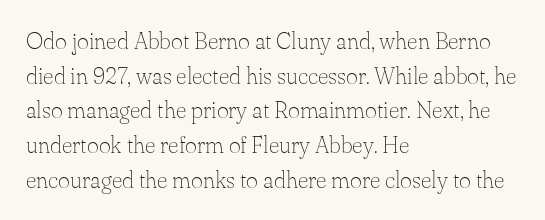
{"italic": "no", "bold": "no", "underline": "no", "align": "left", "line_spacing": "normal", "line_spacing_ratio": 1.51, "letter_spacing": "normal", "letter_spacing_em": 0.0, "glyph_px": 23}
